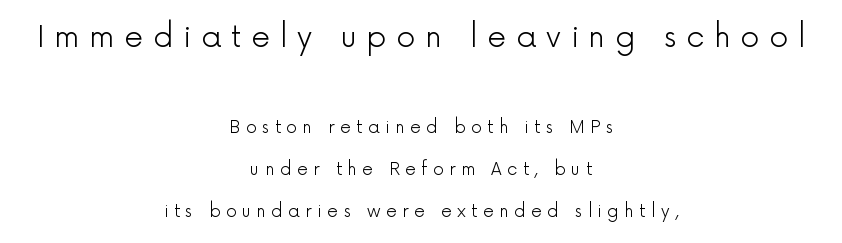
This layout puts the oversized block above and the modest block below. This block would shrink considerably if given ordinary leading; it's expanded now. Display-style spreading of the glyphs; the letterfit is very open. Is this a heavy cut? Hardly; it is regular or lighter. The space beneath each line is pristine and unruled.
